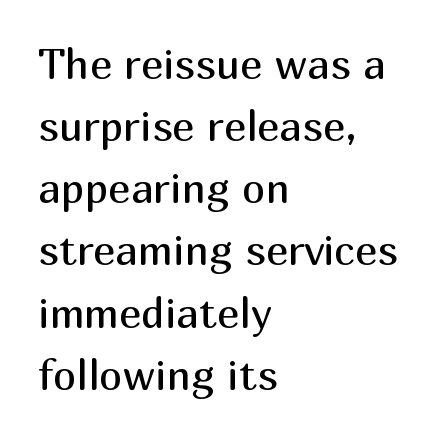
{"serif": "no", "italic": "no", "bold": "no", "weight": "regular", "width": "normal", "stroke_contrast": "medium", "x_height": "medium", "monospaced": "no", "underline": "no", "align": "left", "line_spacing": "normal", "line_spacing_ratio": 1.48, "letter_spacing": "normal", "letter_spacing_em": 0.0, "glyph_px": 42}
